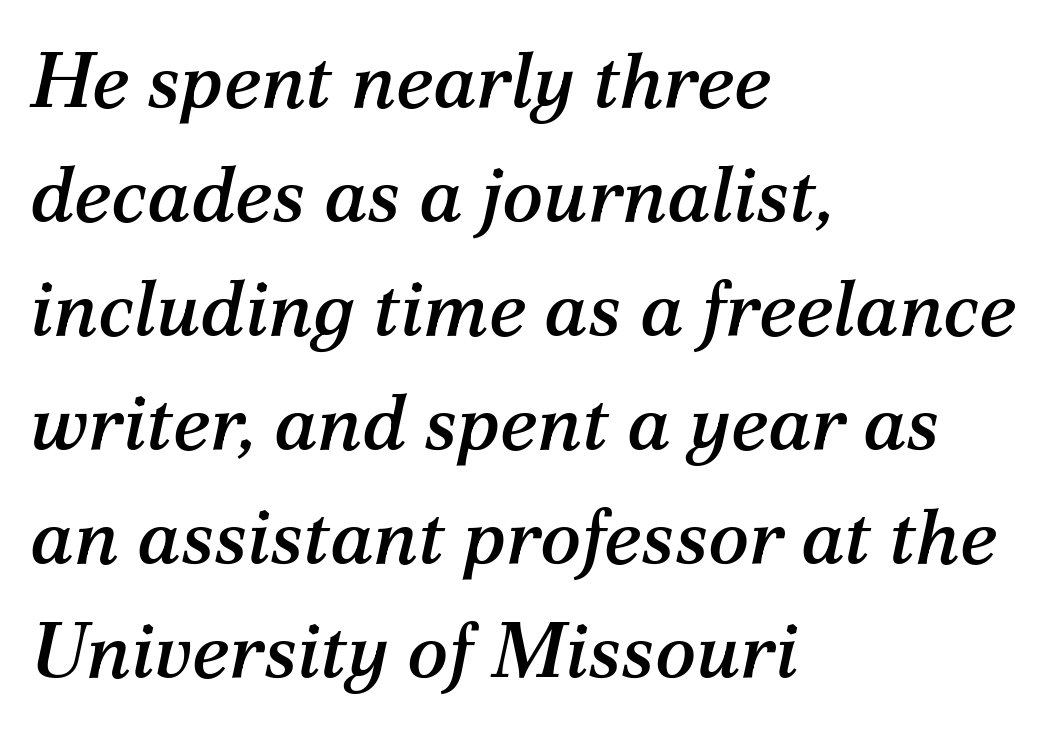
The font family rendered here belongs to the serif group. Observe the ordinary spacing: letters are neighbours, not strangers. This sample is left-justified, so line endings fall wherever the words run out. This sample has the flowing, uneven cadence of proportional lettering. Every character sits at an angle, as italics do. Underlining? Definitely not there.
